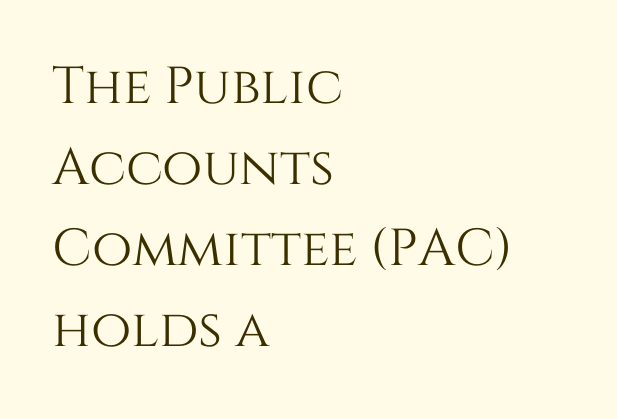
{"italic": "no", "width": "normal", "stroke_contrast": "medium", "x_height": "large", "monospaced": "no", "underline": "no", "align": "left", "line_spacing": "normal", "line_spacing_ratio": 1.56, "letter_spacing": "normal", "letter_spacing_em": 0.0, "glyph_px": 52}
